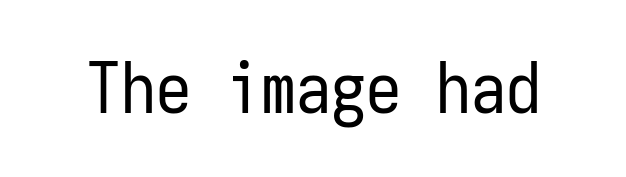
Q: Is the text bold? A: No.
Q: Is the text italic (slanted)? A: No, it is upright.
Q: Is the typeface a serif or a sans-serif typeface? A: Sans-serif.
Q: Is the text underlined? A: No.
Q: Is the spacing between letters normal or unusually wide? A: Normal.
Q: Width (condensed, normal, or wide)? A: Condensed.
Q: Stroke contrast? A: Low.
Q: x-height? A: Medium.
Q: Monospaced? A: Yes.
